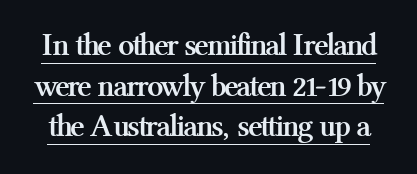
Type style note: has serifs. The letters sit at their default tracking, neither squeezed nor spread. Spacing verdict: proportional, widths tailored to each character. Baseline-to-baseline distance is the conventional proportion of letter height. Do the letters lean? They stand straight.
